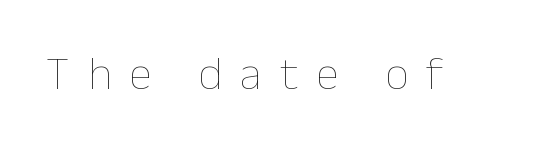
Nope, not italic — everything's standing straight. Stems here are at most as thick as an everyday book face. Characters follow at a spacing far wider than the type designer built in. A typesetter would call this proportional, since set widths differ per character. The area under the type is left untouched.
